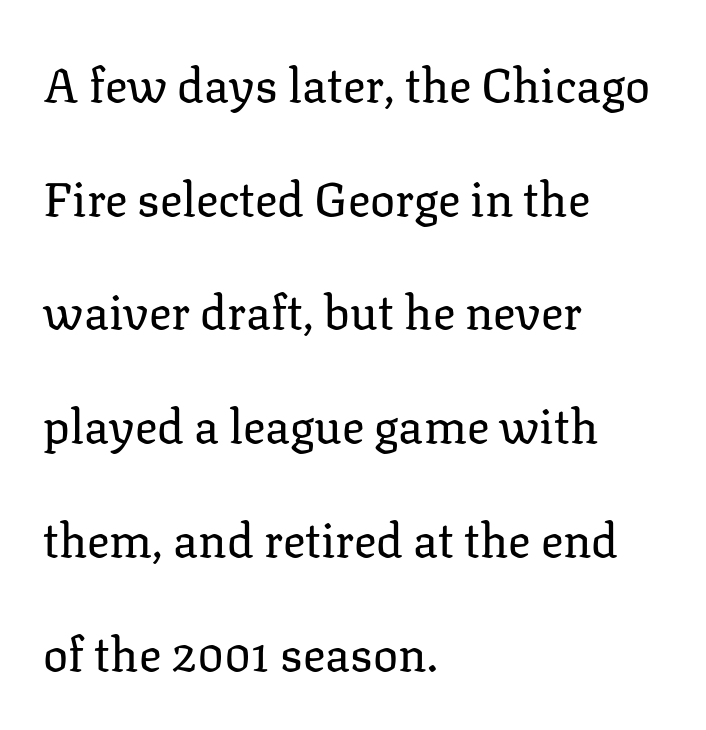
Q: Is the text bold? A: No.
Q: Is the text italic (slanted)? A: No, it is upright.
Q: Is the typeface a serif or a sans-serif typeface? A: Serif.
Q: Is the text underlined? A: No.
Q: How is the paragraph aligned? A: Left-aligned.
Q: Is the spacing between letters normal or unusually wide? A: Normal.
Q: Is the spacing between lines tight, normal or loose? A: Loose.
Q: Width (condensed, normal, or wide)? A: Normal.
Q: Stroke contrast? A: Low.
Q: x-height? A: Medium.
Q: Monospaced? A: No.
